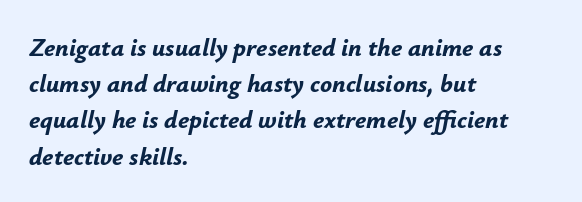
The image shows 25 px bold type, italic (leaning right); set left-aligned, normal line spacing (1.45x), normal letter spacing, not underlined.
